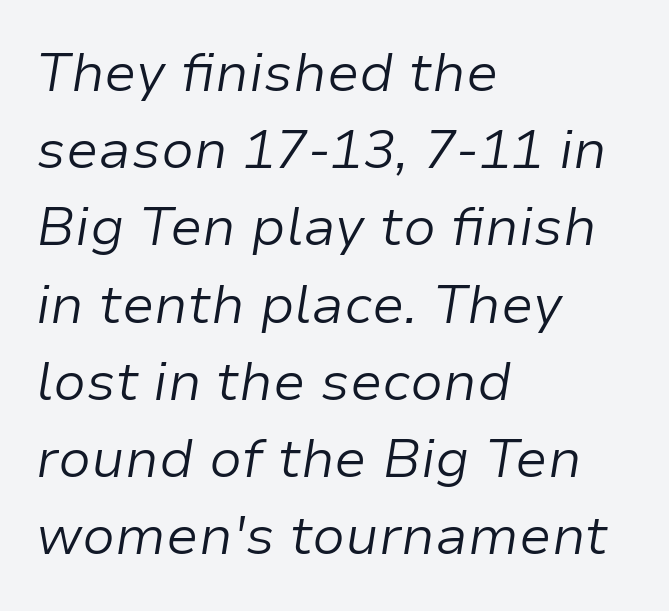
Q: Is the text bold? A: No.
Q: Is the text italic (slanted)? A: Yes, it leans right by about 9 degrees.
Q: Is the text underlined? A: No.
Q: How is the paragraph aligned? A: Left-aligned.
Q: Is the spacing between letters normal or unusually wide? A: Normal.
Q: Is the spacing between lines tight, normal or loose? A: Normal.
Q: Width (condensed, normal, or wide)? A: Normal.
Q: Stroke contrast? A: Low.
Q: x-height? A: Medium.
Q: Monospaced? A: No.
